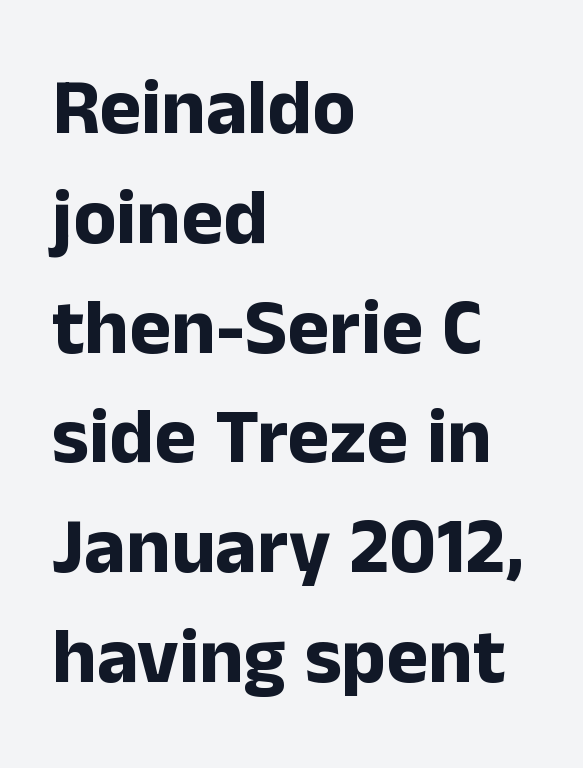
The image shows 79 px bold sans-serif type, upright; set left-aligned, normal line spacing (1.39x), normal letter spacing, not underlined; low stroke contrast and a medium x-height.
